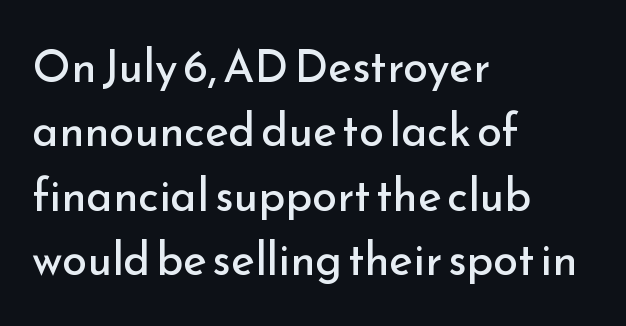
The image shows 45 px regular-weight sans-serif type, upright; set left-aligned, normal line spacing (1.43x), normal letter spacing, not underlined; low stroke contrast and a small x-height.
